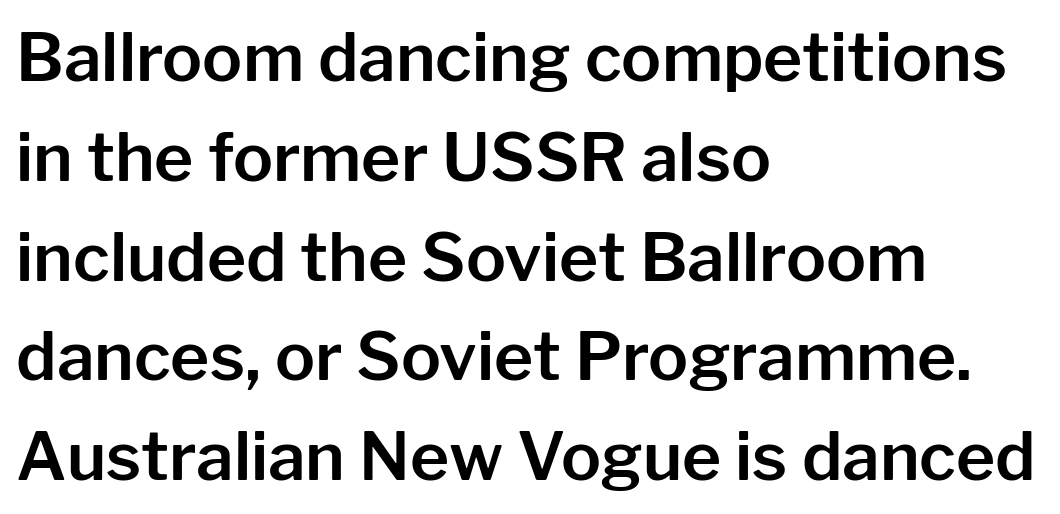
Characters follow at the spacing the type designer built in. Is there much room between lines? A standard amount, neither cramped nor airy. Tall strokes in this sample are plumb rather than angled. Letterform terminals end flat and unadorned throughout the passage. Character widths vary here, with narrow letters taking less room than wide ones.
